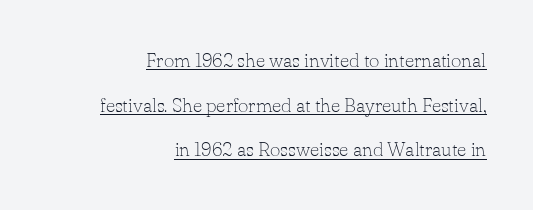
Compared with typical body copy, the letter spacing here is the same. The designer dialed line spacing up above the default. Is the type heavy? It reads as light-to-regular instead. The face used here appears with an underline applied.
